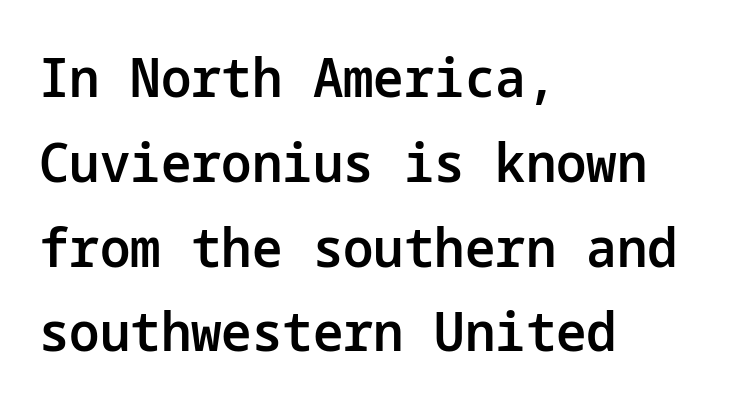
The image shows 54 px semibold sans-serif type, upright; set left-aligned, normal line spacing (1.57x), normal letter spacing, not underlined; low stroke contrast and a medium x-height.
